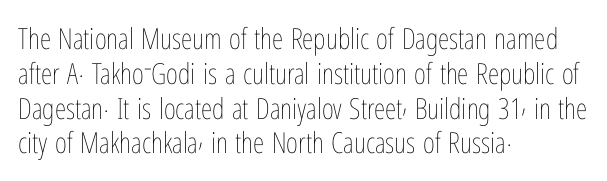
The paragraph has a hard left edge and a soft right edge. Bold? No — there's no thickening of the strokes. Check the space under the baseline: it is left empty. The typography opts for an upright posture over an oblique one.
